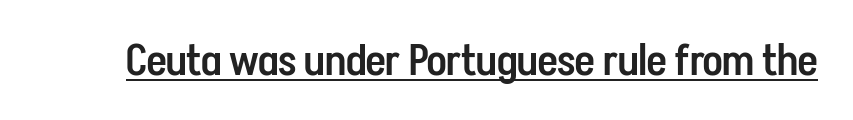
Q: Is the text bold? A: Semi-bold.
Q: Is the text italic (slanted)? A: No, it is upright.
Q: Is the typeface a serif or a sans-serif typeface? A: Sans-serif.
Q: Is the text underlined? A: Yes.
Q: Is the spacing between letters normal or unusually wide? A: Normal.
Q: Width (condensed, normal, or wide)? A: Condensed.
Q: Stroke contrast? A: Low.
Q: x-height? A: Medium.
Q: Monospaced? A: No.
